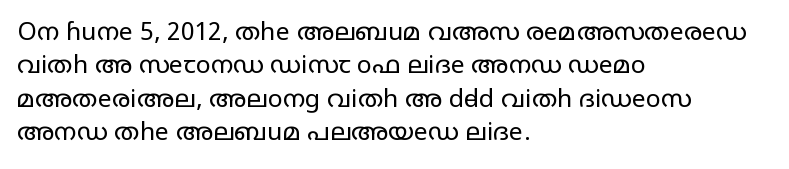
Notice how the stems are strictly vertical — no italics here. Clear beneath every line of the passage. Compared with typical paragraphs, the rows here are spaced about the same. The letters look calm and open, with moderate or lighter stems. Spacing between characters is what you'd get straight out of the box.
